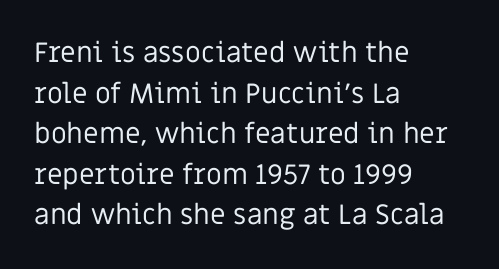
Is the letter spacing exaggerated? No — it looks like the ordinary default. No feet cap the strokes, marking this as sans-serif type. Here the designer chose a conventional face with non-uniform glyph widths. Heaviness? Minimal to ordinary, like unemphasized prose.
